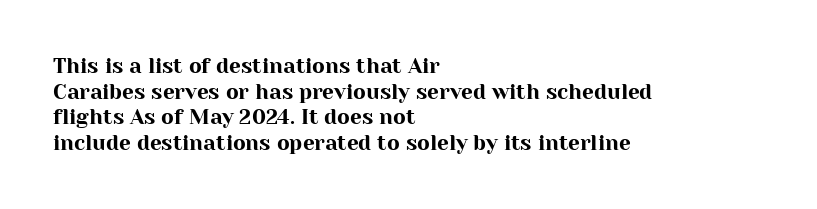
{"italic": "no", "underline": "no", "align": "left", "line_spacing_ratio": 1.22, "letter_spacing": "normal", "letter_spacing_em": 0.0, "glyph_px": 21}
